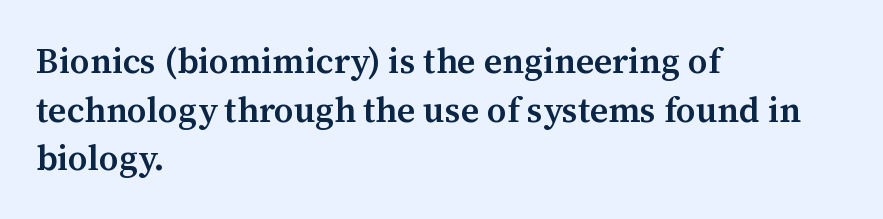
The image shows 35 px semibold serif type, upright; set left-aligned, normal line spacing (1.39x), normal letter spacing, not underlined; medium stroke contrast and a medium x-height.
